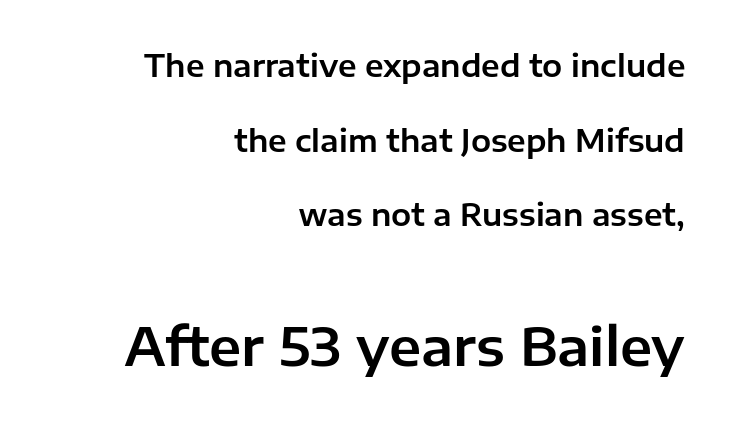
Airy leading. Looks like regular typesetting: each glyph gets only the width it needs. Beneath every word, the page is bare. The passage shown has conventional tracking throughout. Classification — sans serif.
